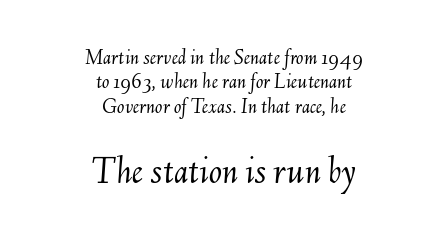
{"italic": "yes", "lean": "right", "slant_degrees": 6, "bold": "no", "weight": "light", "width": "normal", "stroke_contrast": "medium", "x_height": "small", "monospaced": "no", "underline": "no", "align": "center", "line_spacing": "tight", "line_spacing_ratio": 1.11, "letter_spacing": "normal", "letter_spacing_em": 0.0, "larger_block": "second", "size_ratio": 1.77, "glyph_px": 39}
